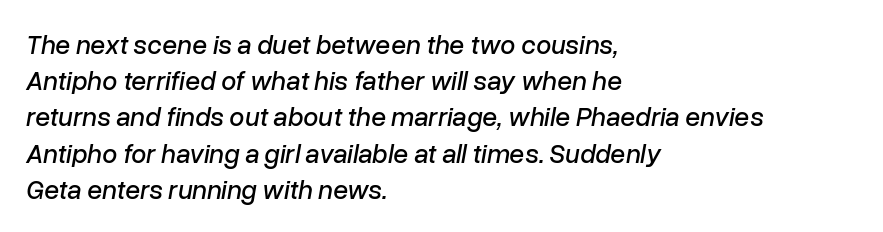
{"italic": "yes", "lean": "right", "slant_degrees": 10, "underline": "no", "align": "left", "line_spacing": "normal", "line_spacing_ratio": 1.34, "letter_spacing": "normal", "letter_spacing_em": 0.0, "glyph_px": 27}
